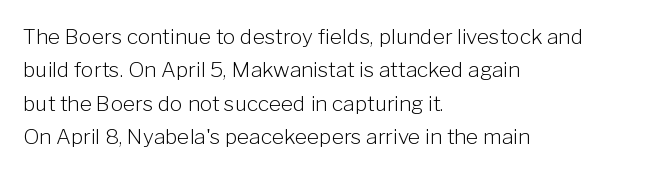
{"italic": "no", "bold": "no", "underline": "no", "align": "left", "line_spacing": "normal", "line_spacing_ratio": 1.59, "letter_spacing": "normal", "letter_spacing_em": 0.0, "glyph_px": 21}
